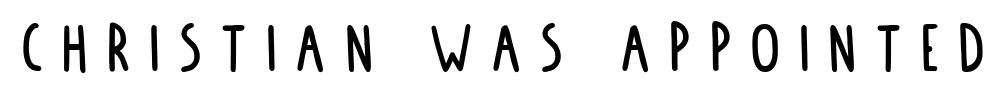
The gaps between neighbouring characters are conspicuously large. Honestly, there is no underline to notice here at all. Varying glyph widths throughout — classic text-font behaviour. A roman cut, with each character standing at attention. The rendering shows plain stroke endings on the letterforms — a sans-serif design.
